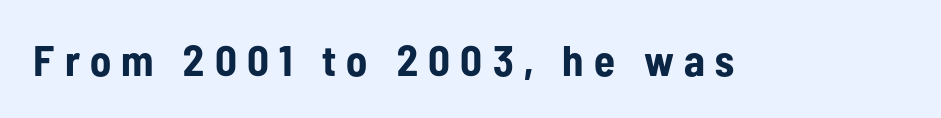
{"serif": "no", "italic": "no", "bold": "yes", "weight": "bold", "width": "condensed", "stroke_contrast": "low", "x_height": "medium", "monospaced": "no", "underline": "no", "letter_spacing": "wide", "letter_spacing_em": 0.24, "glyph_px": 43}
